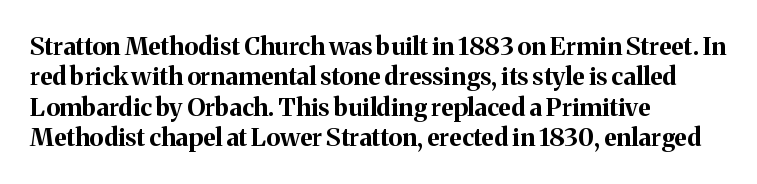
The image shows 25 px bold type, upright; set left-aligned, line spacing 1.22x, normal letter spacing, not underlined.
